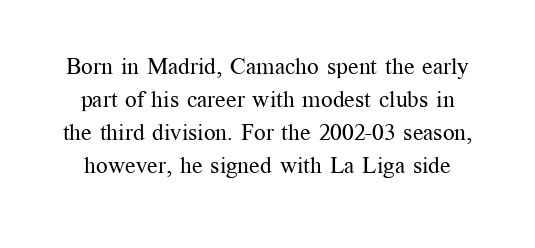
{"italic": "no", "bold": "no", "underline": "no", "line_spacing": "normal", "line_spacing_ratio": 1.44, "letter_spacing": "normal", "letter_spacing_em": 0.0, "glyph_px": 23}
